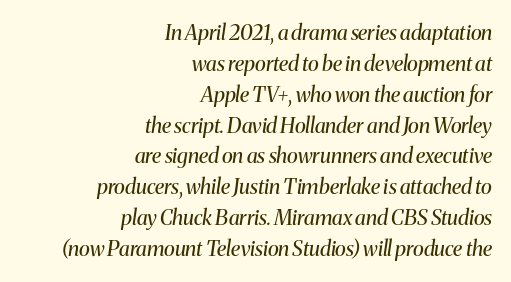
Q: Is the text bold? A: No.
Q: Is the text italic (slanted)? A: Yes, it leans right by about 8 degrees.
Q: Is the text underlined? A: No.
Q: How is the paragraph aligned? A: Right-aligned.
Q: Is the spacing between letters normal or unusually wide? A: Normal.
Q: Is the spacing between lines tight, normal or loose? A: Normal.
